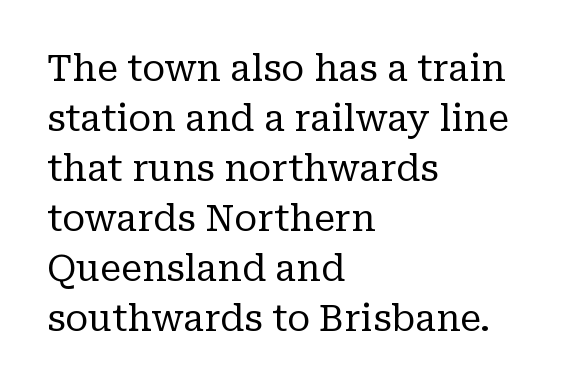
{"serif": "yes", "italic": "no", "bold": "no", "weight": "regular", "width": "normal", "stroke_contrast": "low", "x_height": "medium", "monospaced": "no", "underline": "no", "align": "left", "line_spacing": "normal", "line_spacing_ratio": 1.39, "letter_spacing": "normal", "letter_spacing_em": 0.0, "glyph_px": 36}
